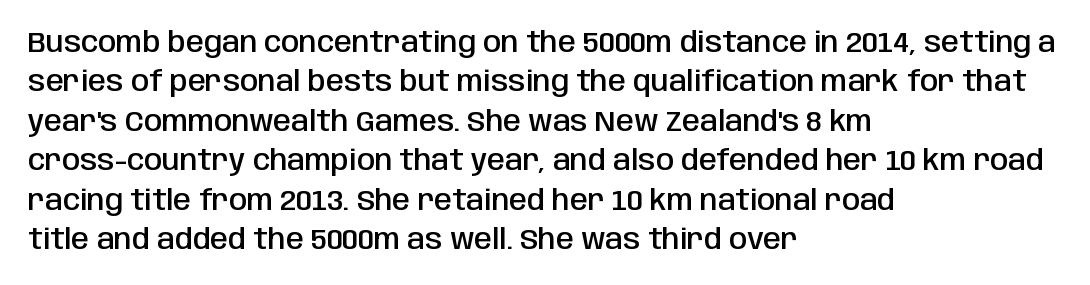
Q: Is the text bold? A: Semi-bold.
Q: Is the text italic (slanted)? A: No, it is upright.
Q: Is the typeface a serif or a sans-serif typeface? A: Sans-serif.
Q: Is the text underlined? A: No.
Q: How is the paragraph aligned? A: Left-aligned.
Q: Is the spacing between letters normal or unusually wide? A: Normal.
Q: Is the spacing between lines tight, normal or loose? A: Normal.
Q: Width (condensed, normal, or wide)? A: Condensed.
Q: Stroke contrast? A: Low.
Q: x-height? A: Large.
Q: Monospaced? A: No.
